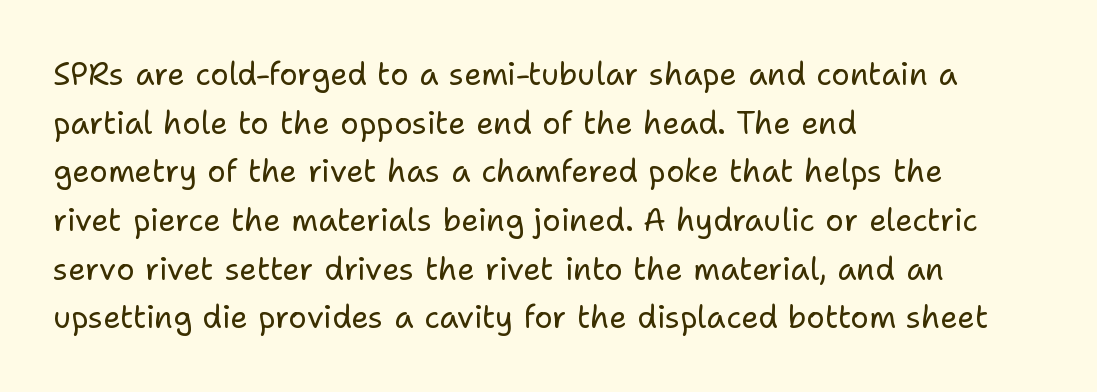
{"serif": "no", "italic": "no", "bold": "no", "weight": "regular", "width": "normal", "stroke_contrast": "low", "x_height": "medium", "monospaced": "no", "underline": "no", "align": "left", "line_spacing": "normal", "line_spacing_ratio": 1.57, "letter_spacing": "normal", "letter_spacing_em": 0.0, "glyph_px": 31}
